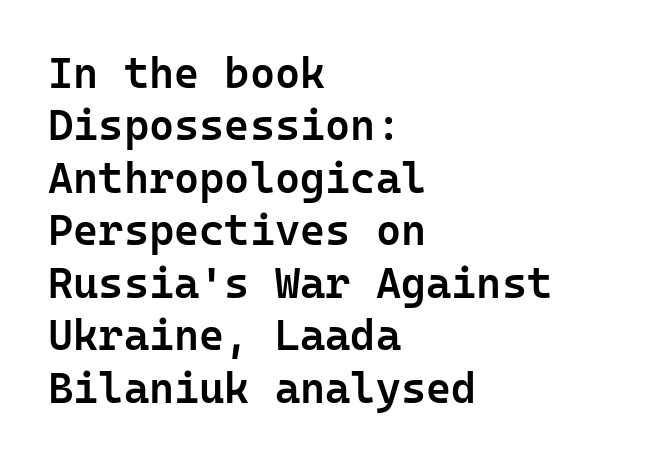
Serif or sans? Sans — the stroke terminals are bare. Short and long lines alike share a common starting point at left. Unlike italic type, these characters show no tilt at all. Spacing verdict: monospaced, one width for all characters. The strokes are fattened partway — semibold, not bold.
